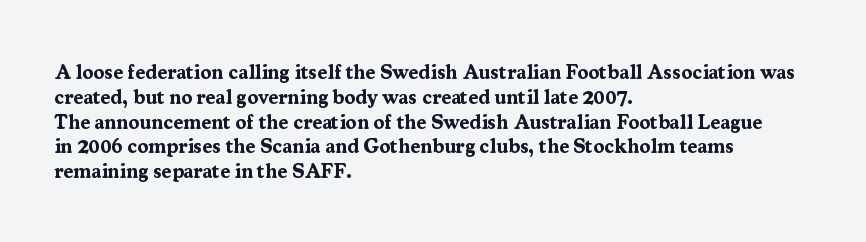
Line starts are locked; line ends wander. Tracking value appears to be zero — textbook default spacing. Style check: upright. Rule under the text: the space is simply empty. Heavy-handed strokes throughout: this text is bold.
